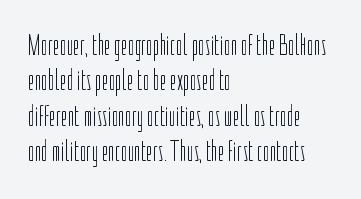
Q: Is the text bold? A: No.
Q: Is the text italic (slanted)? A: No, it is upright.
Q: Is the typeface a serif or a sans-serif typeface? A: Sans-serif.
Q: Is the text underlined? A: No.
Q: How is the paragraph aligned? A: Left-aligned.
Q: Is the spacing between letters normal or unusually wide? A: Normal.
Q: Width (condensed, normal, or wide)? A: Condensed.
Q: Stroke contrast? A: Low.
Q: x-height? A: Medium.
Q: Monospaced? A: No.
